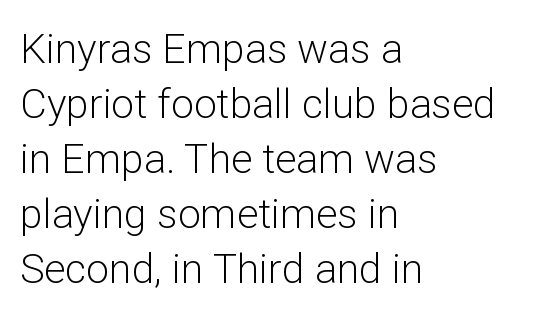
Q: Is the text bold? A: No.
Q: Is the text italic (slanted)? A: No, it is upright.
Q: Is the typeface a serif or a sans-serif typeface? A: Sans-serif.
Q: Is the text underlined? A: No.
Q: How is the paragraph aligned? A: Left-aligned.
Q: Is the spacing between letters normal or unusually wide? A: Normal.
Q: Is the spacing between lines tight, normal or loose? A: Normal.
Q: Width (condensed, normal, or wide)? A: Normal.
Q: Stroke contrast? A: Low.
Q: x-height? A: Medium.
Q: Monospaced? A: No.
